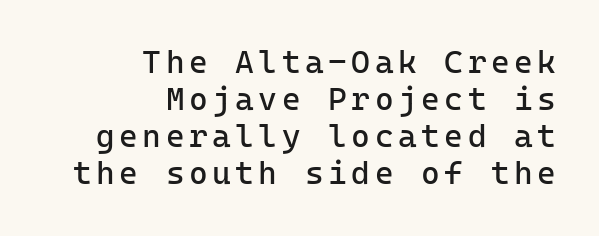
The image shows 32 px regular-weight sans-serif type, upright, monospaced; set right-aligned, line spacing 1.16x, not underlined; low stroke contrast and a medium x-height.
